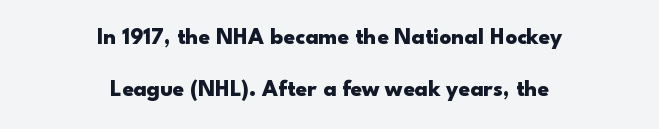
Q: Is the text bold? A: Yes.
Q: Is the text italic (slanted)? A: No, it is upright.
Q: Is the text underlined? A: No.
Q: How is the paragraph aligned? A: Centered.
Q: Is the spacing between letters normal or unusually wide? A: Normal.
Q: Is the spacing between lines tight, normal or loose? A: Loose.
